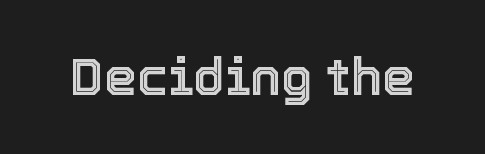
This rendering leaves character spacing at its baseline value. Unlike italic type, these characters show no tilt at all. The space directly below the letters is spotless. Here the designer chose a conventional face with non-uniform glyph widths.
